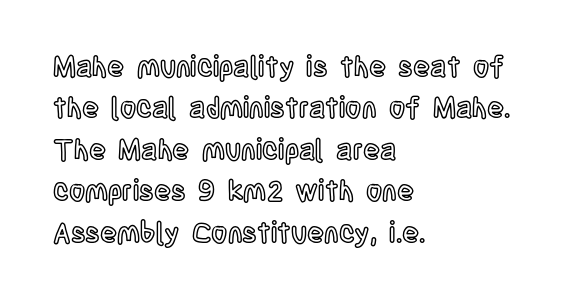
Q: Is the text italic (slanted)? A: No, it is upright.
Q: Is the text underlined? A: No.
Q: How is the paragraph aligned? A: Left-aligned.
Q: Is the spacing between letters normal or unusually wide? A: Normal.
Q: Is the spacing between lines tight, normal or loose? A: Normal.
Q: Width (condensed, normal, or wide)? A: Condensed.
Q: x-height? A: Large.
Q: Monospaced? A: No.
